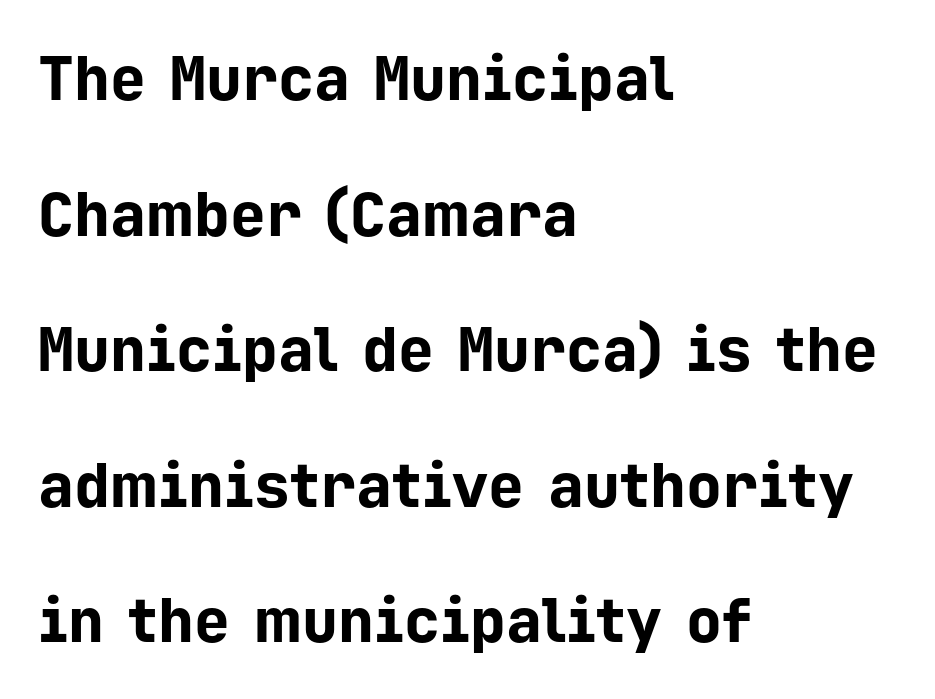
{"serif": "no", "italic": "no", "bold": "yes", "weight": "bold", "width": "normal", "stroke_contrast": "low", "x_height": "medium", "monospaced": "yes", "underline": "no", "align": "left", "line_spacing": "loose", "line_spacing_ratio": 2.26, "letter_spacing": "normal", "letter_spacing_em": 0.0, "glyph_px": 60}
